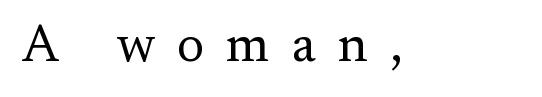
Each row of text sits above clean, open space. Observe the serifs anchoring each vertical stroke in this sample. The cut favours lightness, reaching ordinary text weight at its darkest. The passage shown is typed in a proportional face where columns would drift. Posture: vertical.
